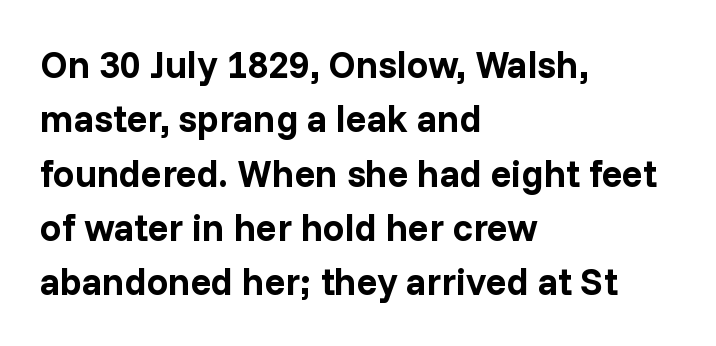
{"serif": "no", "italic": "no", "bold": "yes", "weight": "bold", "width": "normal", "stroke_contrast": "low", "x_height": "medium", "monospaced": "no", "underline": "no", "align": "left", "line_spacing": "normal", "line_spacing_ratio": 1.43, "letter_spacing": "normal", "letter_spacing_em": 0.0, "glyph_px": 38}
